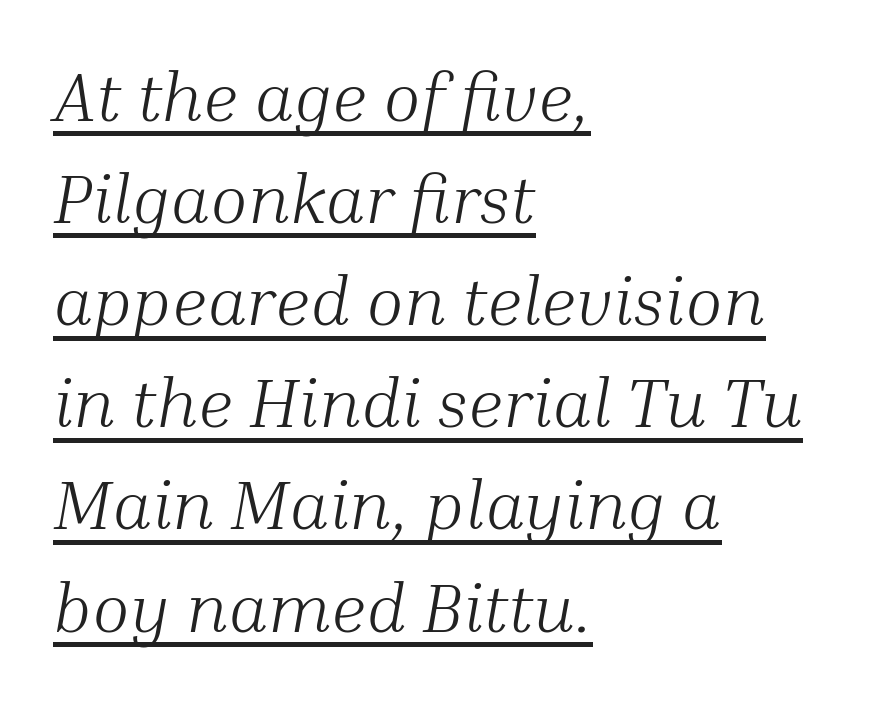
{"serif": "yes", "italic": "yes", "lean": "right", "slant_degrees": 10, "bold": "no", "weight": "light", "width": "normal", "stroke_contrast": "medium", "x_height": "medium", "monospaced": "no", "underline": "yes", "align": "left", "line_spacing": "normal", "line_spacing_ratio": 1.48, "letter_spacing": "normal", "letter_spacing_em": 0.0, "glyph_px": 69}
